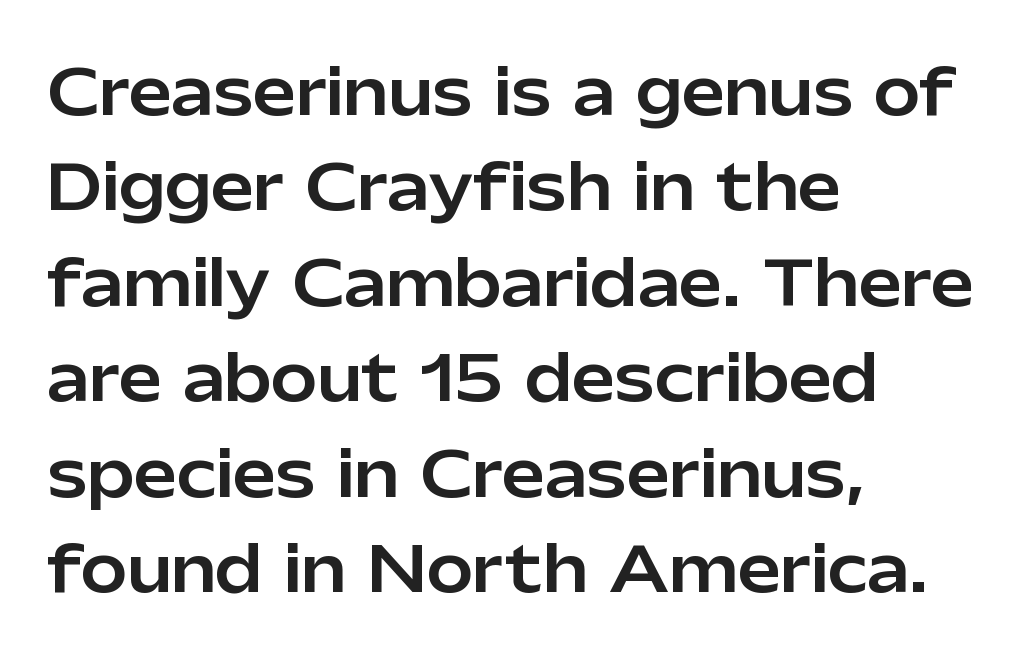
Check the space under the baseline: it is left empty. Each letter keeps its own natural width here, so spacing adapts to shape. The letters carry no serifs — their stems end cleanly without finishing strokes. Glyph-to-glyph distance matches everyday printed text. This block has exactly the height ordinary leading produces. Upright lettering throughout.
